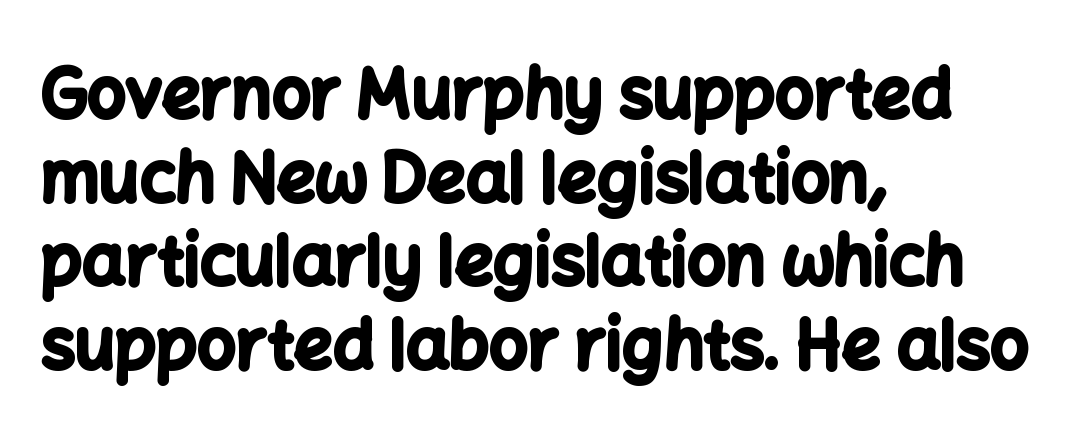
Q: Is the text bold? A: Yes.
Q: Is the text italic (slanted)? A: No, it is upright.
Q: Is the typeface a serif or a sans-serif typeface? A: Sans-serif.
Q: Is the text underlined? A: No.
Q: How is the paragraph aligned? A: Left-aligned.
Q: Is the spacing between letters normal or unusually wide? A: Normal.
Q: Width (condensed, normal, or wide)? A: Normal.
Q: Stroke contrast? A: Low.
Q: x-height? A: Medium.
Q: Monospaced? A: No.
